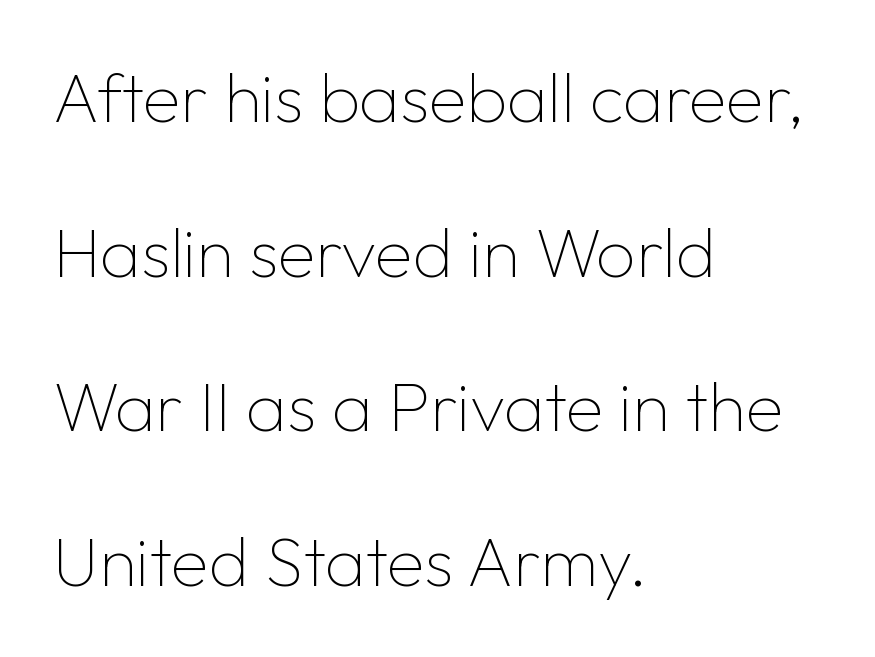
Q: Is the text bold? A: No.
Q: Is the text italic (slanted)? A: No, it is upright.
Q: Is the typeface a serif or a sans-serif typeface? A: Sans-serif.
Q: Is the text underlined? A: No.
Q: How is the paragraph aligned? A: Left-aligned.
Q: Is the spacing between letters normal or unusually wide? A: Normal.
Q: Is the spacing between lines tight, normal or loose? A: Loose.
Q: Width (condensed, normal, or wide)? A: Normal.
Q: Stroke contrast? A: Low.
Q: x-height? A: Medium.
Q: Monospaced? A: No.
